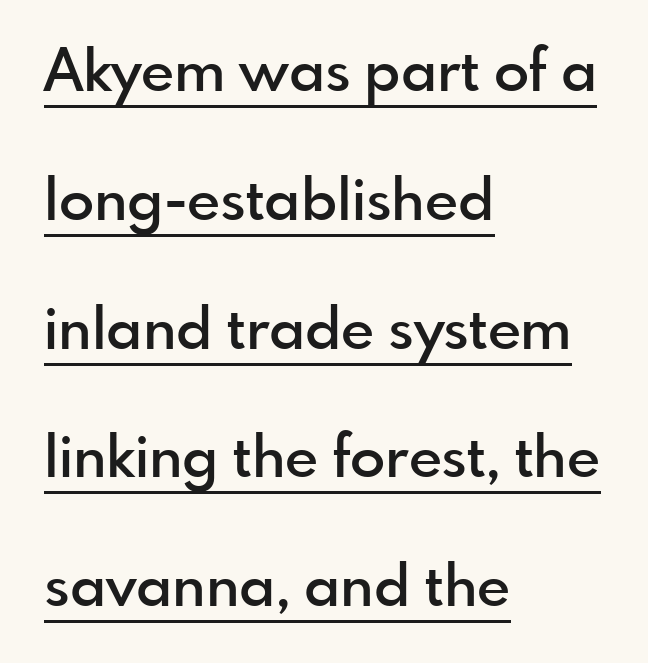
Q: Is the text bold? A: Semi-bold.
Q: Is the text italic (slanted)? A: No, it is upright.
Q: Is the typeface a serif or a sans-serif typeface? A: Sans-serif.
Q: Is the text underlined? A: Yes.
Q: How is the paragraph aligned? A: Left-aligned.
Q: Is the spacing between letters normal or unusually wide? A: Normal.
Q: Is the spacing between lines tight, normal or loose? A: Loose.
Q: Width (condensed, normal, or wide)? A: Normal.
Q: x-height? A: Small.
Q: Monospaced? A: No.
